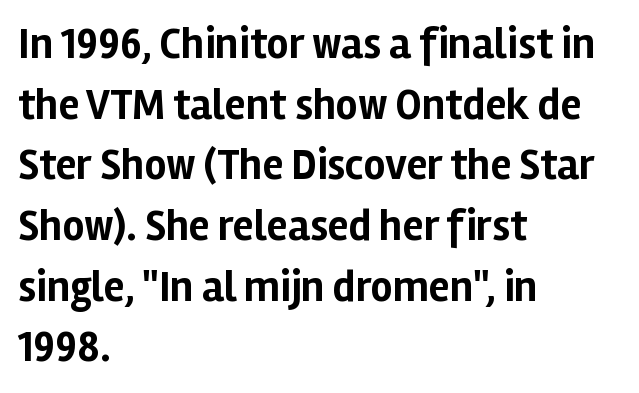
{"serif": "no", "italic": "no", "bold": "yes", "weight": "bold", "width": "normal", "stroke_contrast": "low", "x_height": "medium", "monospaced": "no", "underline": "no", "align": "left", "line_spacing": "normal", "line_spacing_ratio": 1.41, "letter_spacing": "normal", "letter_spacing_em": 0.0, "glyph_px": 43}
